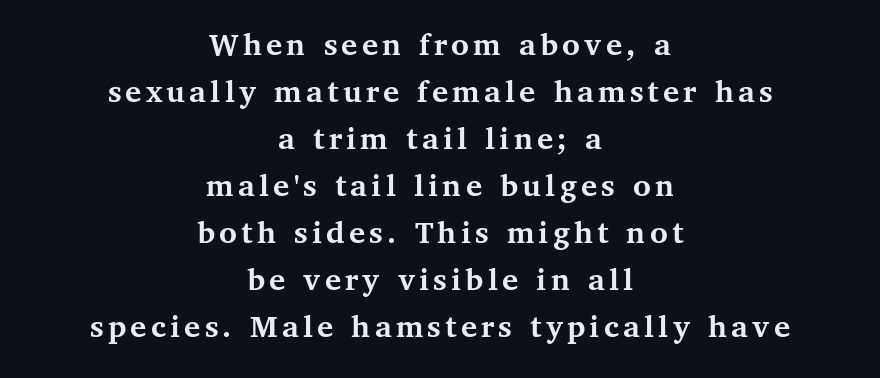
Q: Is the text bold? A: Yes.
Q: Is the text italic (slanted)? A: No, it is upright.
Q: Is the typeface a serif or a sans-serif typeface? A: Serif.
Q: Is the text underlined? A: No.
Q: How is the paragraph aligned? A: Centered.
Q: Is the spacing between lines tight, normal or loose? A: Normal.
Q: Width (condensed, normal, or wide)? A: Normal.
Q: Stroke contrast? A: Medium.
Q: x-height? A: Medium.
Q: Monospaced? A: No.
